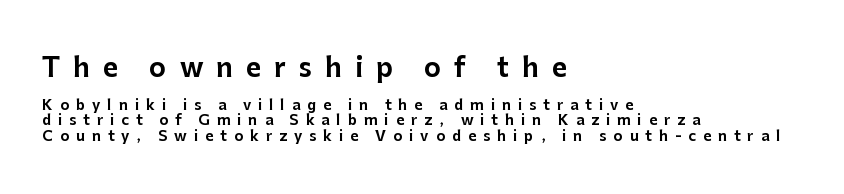
Reading top to bottom, the characters get smaller at the block break. Only glyphs here, with clear space below each row. Ordinary non-slanted type is in use. The horizontal fit of the characters is loose and conspicuously gappy.
